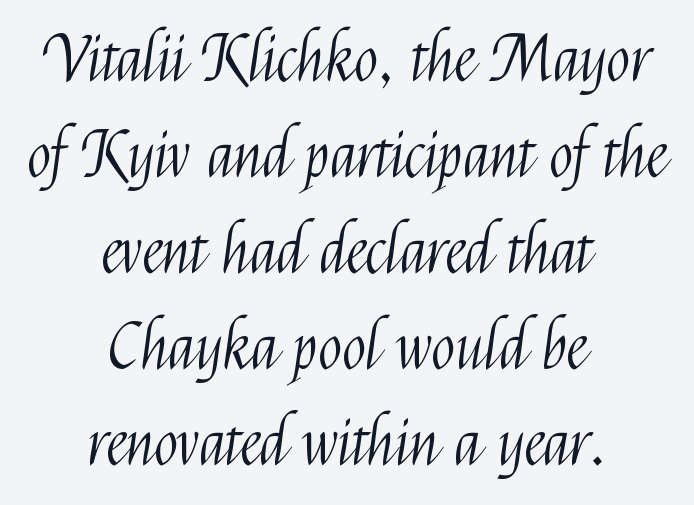
Letters rest on an invisible, unmarked baseline. Stroke terminals: plain, sans-serif. The passage is arranged like a title page — every line centered. The rows are spaced the way most documents space them. Between one letter and the next there's only the usual sliver of space.
